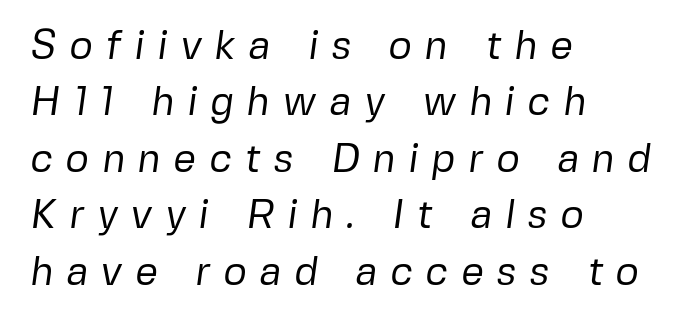
{"serif": "no", "bold": "no", "weight": "regular", "width": "normal", "stroke_contrast": "low", "x_height": "medium", "monospaced": "no", "underline": "no", "align": "left", "line_spacing": "normal", "line_spacing_ratio": 1.41, "letter_spacing": "wide", "letter_spacing_em": 0.32, "glyph_px": 40}
